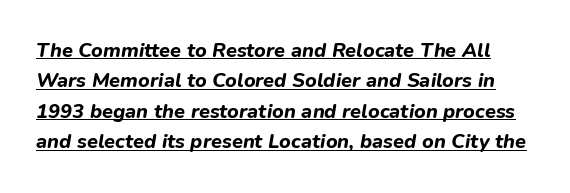
The image shows 20 px bold type, italic (leaning right); set normal line spacing (1.52x), normal letter spacing, underlined.
